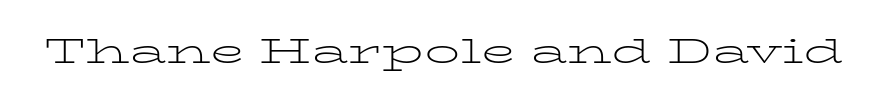
{"serif": "yes", "italic": "no", "bold": "no", "weight": "light", "width": "wide", "stroke_contrast": "low", "x_height": "medium", "monospaced": "no", "underline": "no", "letter_spacing": "normal", "letter_spacing_em": 0.0, "glyph_px": 35}
